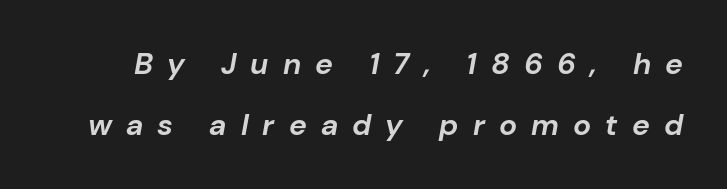
Q: Is the text bold? A: Yes.
Q: Is the text italic (slanted)? A: Yes, it leans right by about 10 degrees.
Q: Is the text underlined? A: No.
Q: Is the spacing between letters normal or unusually wide? A: Unusually wide.
Q: Is the spacing between lines tight, normal or loose? A: Loose.
Q: Width (condensed, normal, or wide)? A: Normal.
Q: Stroke contrast? A: Low.
Q: x-height? A: Medium.
Q: Monospaced? A: No.
